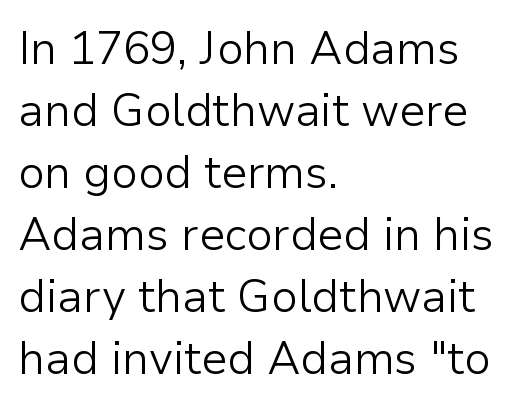
Compared with typical paragraphs, the rows here are spaced about the same. A quiet, ordinary-to-light weight characterises the typeface. Casual observation: everything's shoved over to the left. Nothing unusual about the tracking: characters are spaced as the font intends. Do the letters lean? They stand straight.
